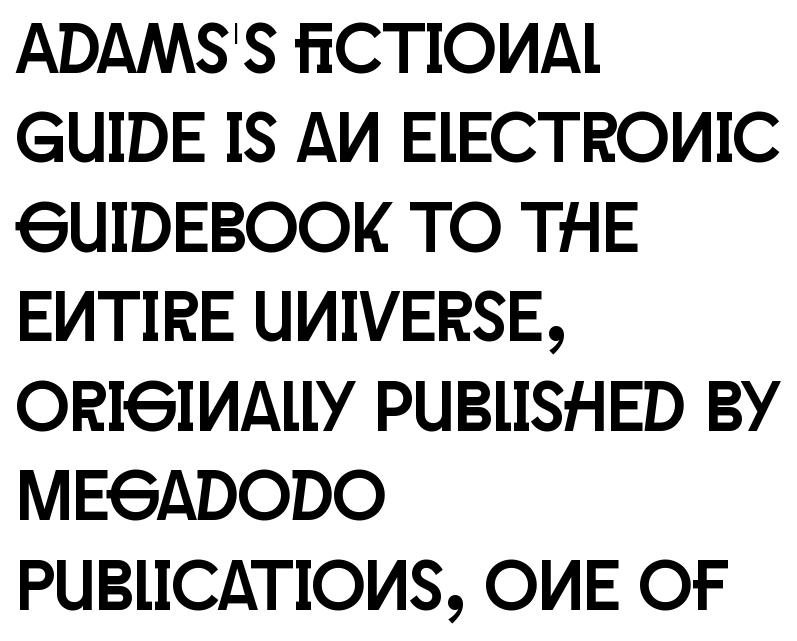
Think of a printed novel: that variable character pitch is what you see here. The space directly below the letters is spotless. The ragged edge is on the right, which tells us the setting is flush left. Whoever set this chose a conventional vertical rhythm.
